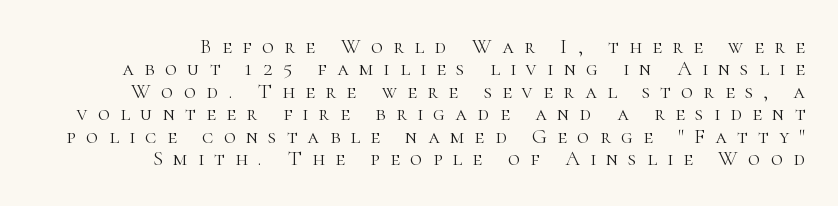
The typesetter chose a ragged-left arrangement here. Words float on clear page, feet unadorned. No chunkiness to these letters — they're not bold. The lines are packed closely together with very little leading.
